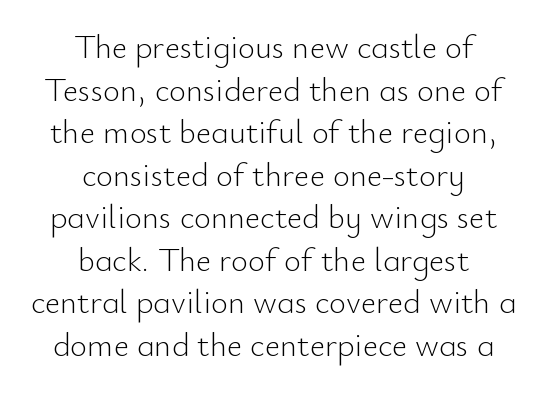
{"serif": "no", "italic": "no", "bold": "no", "weight": "light", "width": "normal", "stroke_contrast": "low", "x_height": "small", "monospaced": "no", "underline": "no", "align": "center", "line_spacing": "normal", "line_spacing_ratio": 1.29, "letter_spacing": "normal", "letter_spacing_em": 0.0, "glyph_px": 33}
